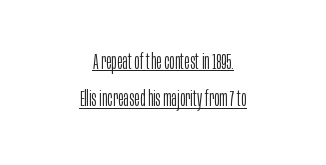
{"italic": "no", "bold": "no", "underline": "yes", "align": "center", "line_spacing_ratio": 1.78, "letter_spacing": "normal", "letter_spacing_em": 0.0, "glyph_px": 21}
